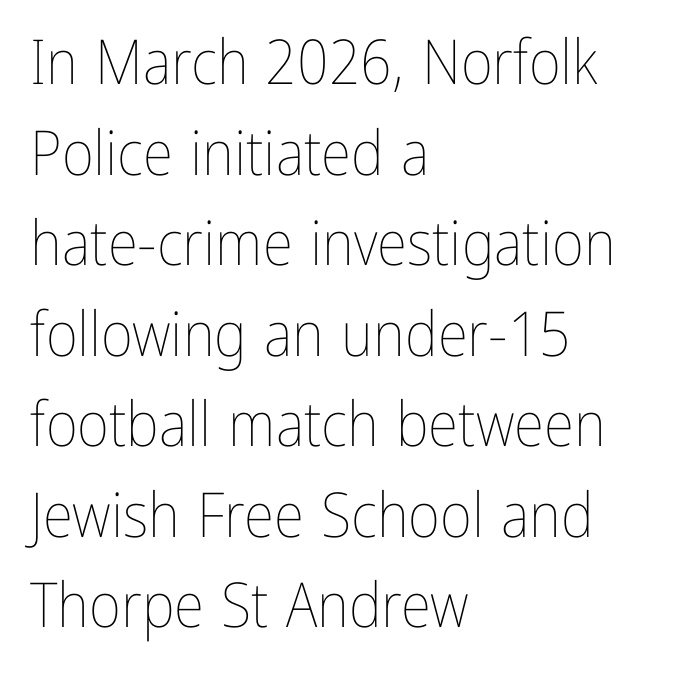
Each row of text sits above clean, open space. This sample has the flowing, uneven cadence of proportional lettering. The compositor pushed each line to the left boundary. Observe the ordinary spacing: letters are neighbours, not strangers.
